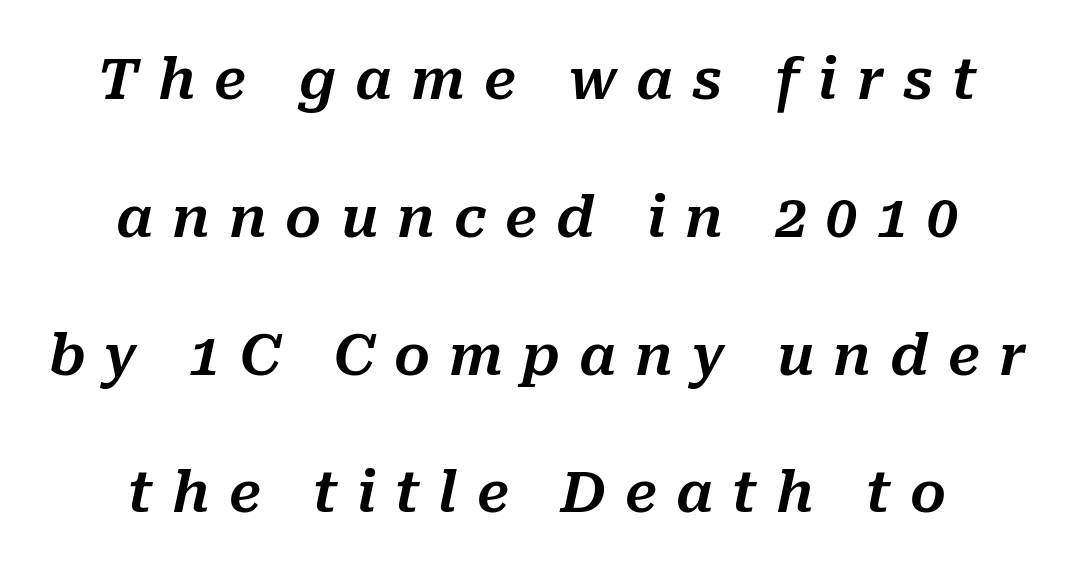
{"italic": "yes", "lean": "right", "slant_degrees": 10, "width": "normal", "stroke_contrast": "medium", "x_height": "medium", "monospaced": "no", "underline": "no", "line_spacing": "loose", "line_spacing_ratio": 2.46, "letter_spacing": "wide", "letter_spacing_em": 0.34, "glyph_px": 56}
